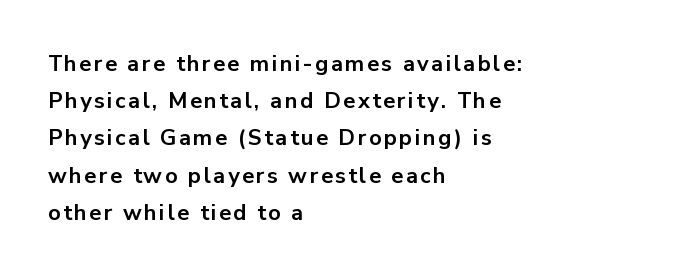
Reading down the column, the eye jumps a familiar distance to each next line. This is roman type, the default non-slanted kind. Which margin do the lines hug? The left one — the right edge is uneven. Students, this is bold: see how much ink each stroke carries. The foot of each line stays bare and open.
